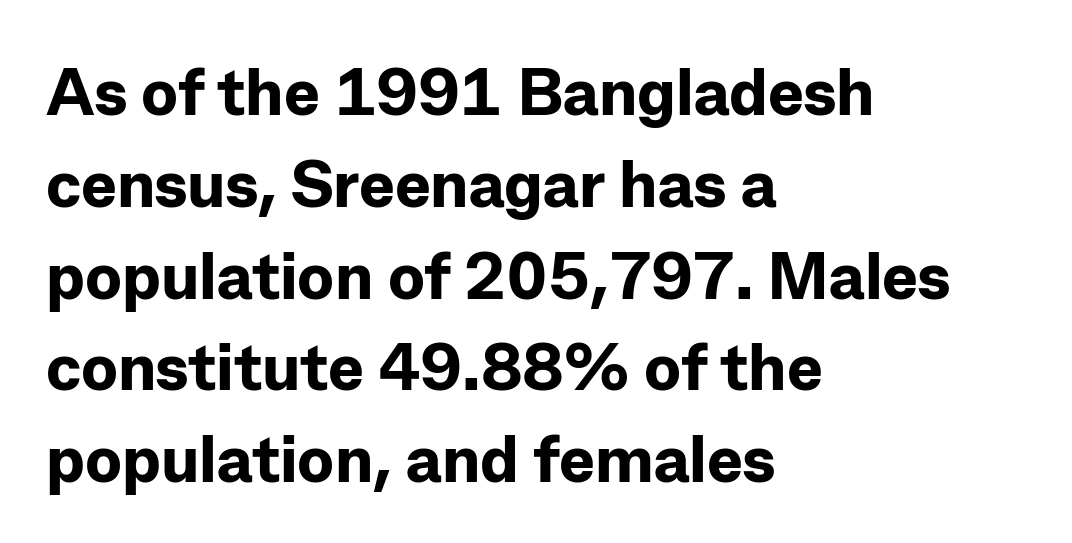
The rows are spaced the way most documents space them. This sample uses a sans-serif face. Nobody drew a line under any word here. A typesetter would call this zero additional tracking. Weight: bold.
